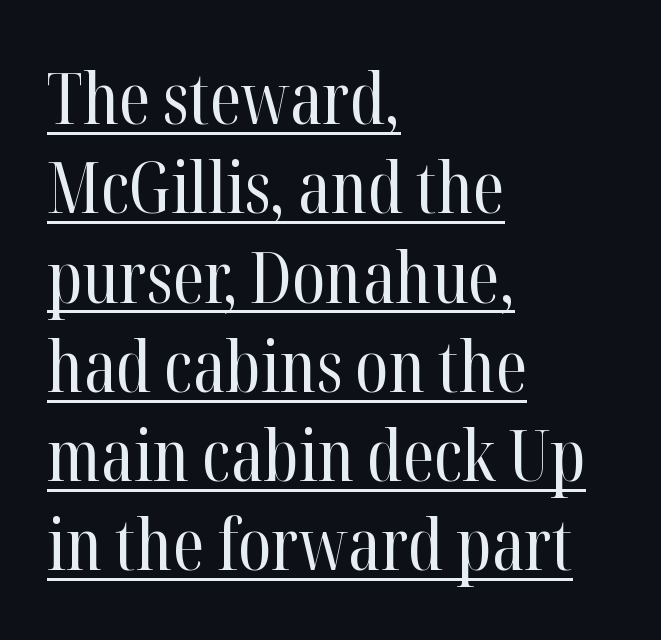
The image shows 72 px regular-weight, condensed serif type, upright; set left-aligned, line spacing 1.24x, normal letter spacing, underlined; high stroke contrast and a medium x-height.
